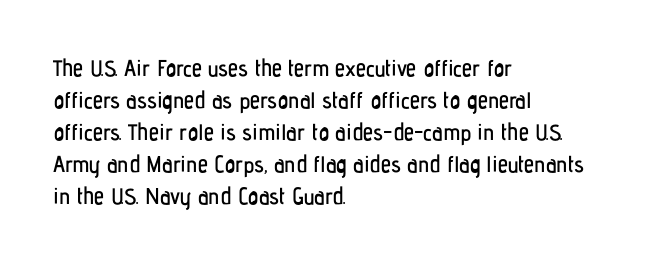
The image shows 23 px text type, upright; set left-aligned, normal line spacing (1.39x), normal letter spacing, not underlined.
